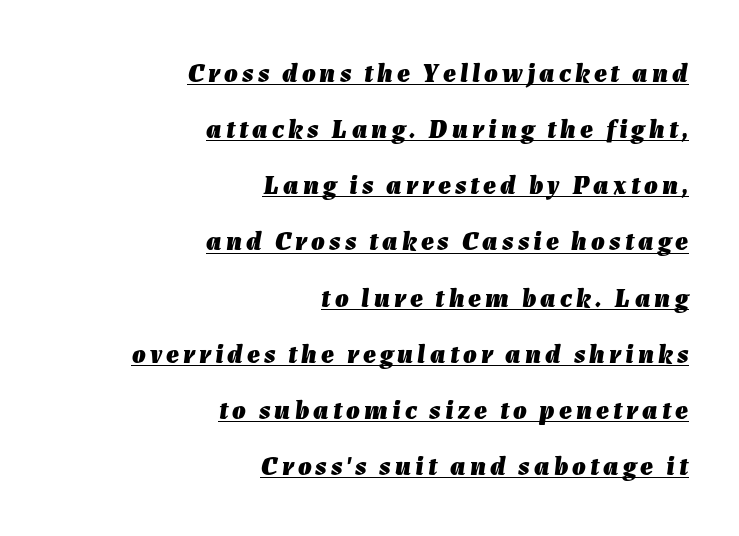
{"italic": "yes", "lean": "right", "slant_degrees": 7, "bold": "yes", "underline": "yes", "align": "right", "line_spacing": "loose", "line_spacing_ratio": 2.08, "glyph_px": 27}
